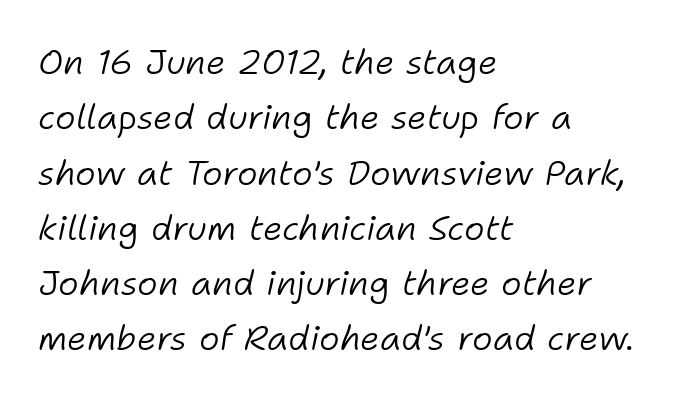
{"italic": "yes", "lean": "right", "slant_degrees": 11, "bold": "no", "weight": "light", "width": "normal", "stroke_contrast": "low", "x_height": "medium", "monospaced": "no", "underline": "no", "align": "left", "line_spacing": "normal", "line_spacing_ratio": 1.58, "letter_spacing": "normal", "letter_spacing_em": 0.0, "glyph_px": 35}
